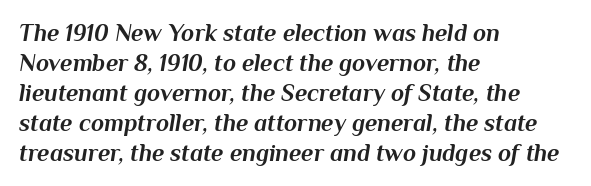
{"italic": "yes", "lean": "right", "slant_degrees": 10, "bold": "yes", "underline": "no", "align": "left", "line_spacing": "normal", "line_spacing_ratio": 1.25, "letter_spacing": "normal", "letter_spacing_em": 0.0, "glyph_px": 24}
